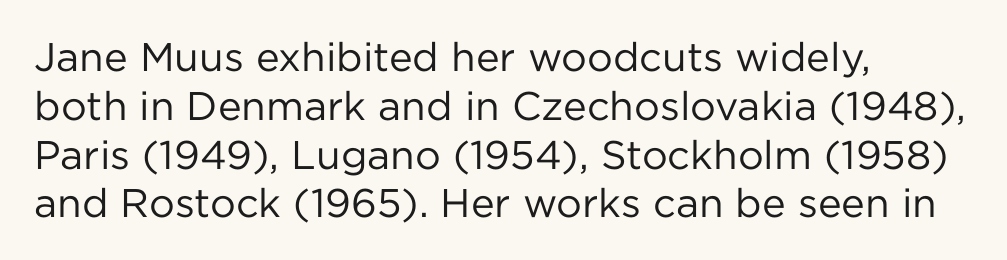
{"serif": "no", "italic": "no", "bold": "no", "weight": "regular", "width": "normal", "stroke_contrast": "low", "x_height": "medium", "monospaced": "no", "underline": "no", "align": "left", "line_spacing_ratio": 1.22, "letter_spacing": "normal", "letter_spacing_em": 0.0, "glyph_px": 40}
